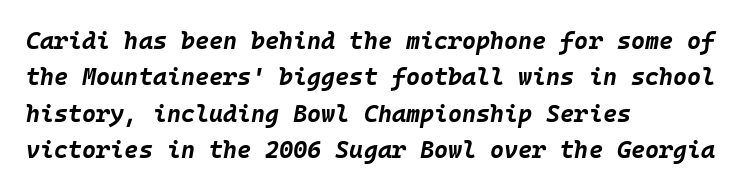
Q: Is the text bold? A: Yes.
Q: Is the text italic (slanted)? A: Yes, it leans right by about 10 degrees.
Q: Is the text underlined? A: No.
Q: How is the paragraph aligned? A: Left-aligned.
Q: Is the spacing between letters normal or unusually wide? A: Normal.
Q: Is the spacing between lines tight, normal or loose? A: Normal.
